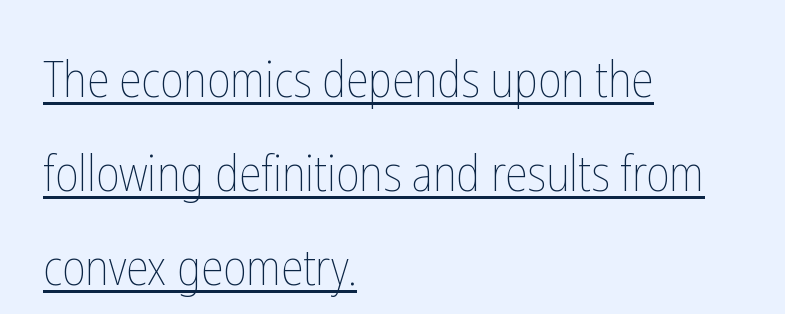
{"italic": "no", "bold": "no", "weight": "thin", "width": "condensed", "stroke_contrast": "low", "x_height": "medium", "monospaced": "no", "underline": "yes", "align": "left", "line_spacing_ratio": 1.88, "letter_spacing": "normal", "letter_spacing_em": 0.0, "glyph_px": 50}
